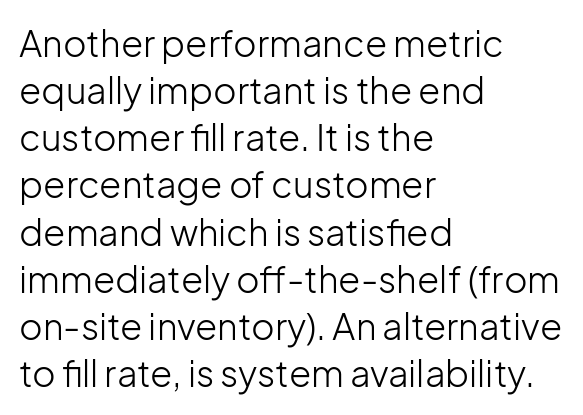
The image shows 36 px light sans-serif type, upright; set left-aligned, normal line spacing (1.31x), normal letter spacing, not underlined; low stroke contrast and a medium x-height.
